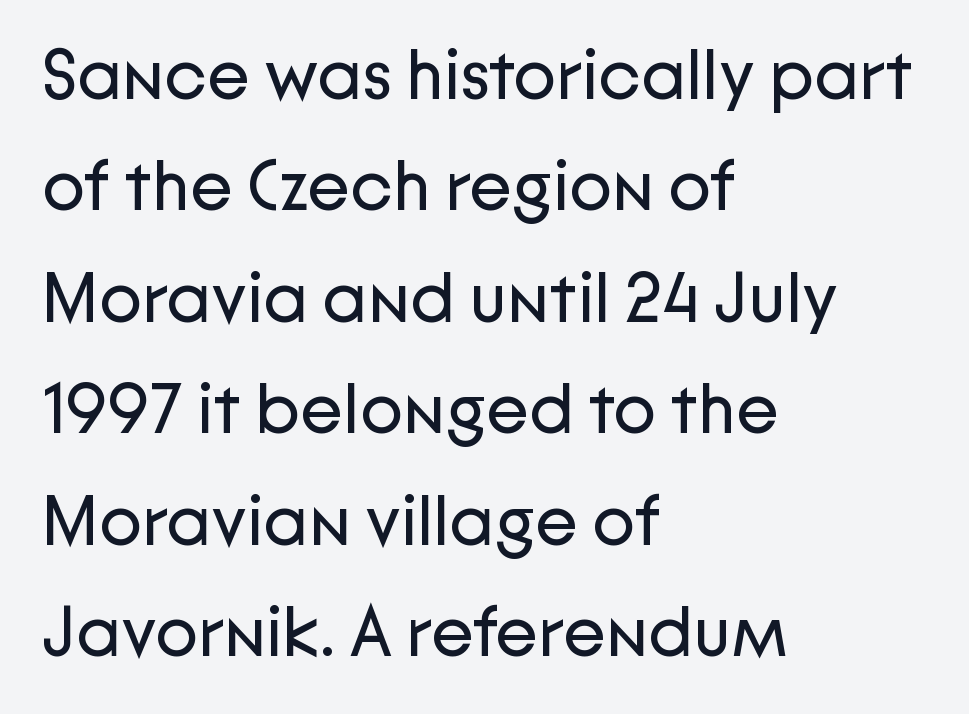
{"serif": "no", "italic": "no", "bold": "no", "weight": "regular", "width": "normal", "stroke_contrast": "low", "x_height": "medium", "monospaced": "no", "underline": "no", "align": "left", "line_spacing": "normal", "line_spacing_ratio": 1.57, "letter_spacing": "normal", "letter_spacing_em": 0.0, "glyph_px": 71}
